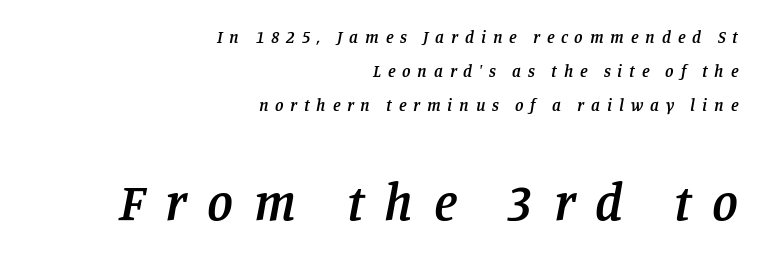
{"serif": "yes", "italic": "yes", "lean": "right", "slant_degrees": 11, "bold": "semi", "weight": "semibold", "width": "normal", "stroke_contrast": "low", "x_height": "large", "monospaced": "no", "underline": "no", "align": "right", "line_spacing": "loose", "line_spacing_ratio": 1.99, "letter_spacing": "wide", "letter_spacing_em": 0.4, "larger_block": "second", "size_ratio": 3.06, "glyph_px": 52}
